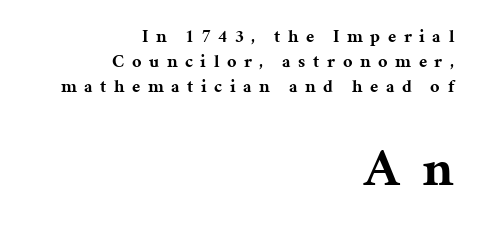
Q: Is the text bold? A: Yes.
Q: Is the text italic (slanted)? A: No, it is upright.
Q: Is the typeface a serif or a sans-serif typeface? A: Serif.
Q: Is the text underlined? A: No.
Q: How is the paragraph aligned? A: Right-aligned.
Q: Is the spacing between letters normal or unusually wide? A: Unusually wide.
Q: Is the spacing between lines tight, normal or loose? A: Normal.
Q: Which block of text is set in a larger size, the first (top) or the second (bottom)? A: The second (bottom) one.
Q: Width (condensed, normal, or wide)? A: Normal.
Q: Stroke contrast? A: Medium.
Q: x-height? A: Medium.
Q: Monospaced? A: No.
